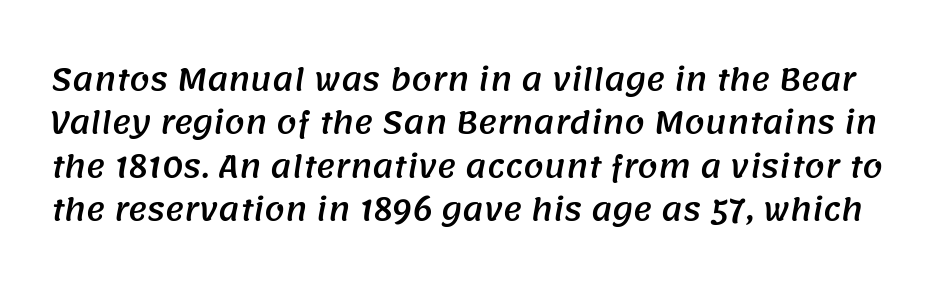
Bare-footed words on every line. What's the leading like? Ordinary, nothing unusual. This is sans-serif lettering, the kind often seen on screens and signage. Character widths vary here, with narrow letters taking less room than wide ones.
